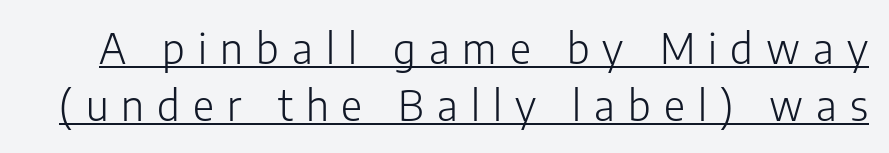
Grotesque or geometric, the face here clearly has no serifs. In terms of posture, this sample is upright. A quiet, ordinary-to-light weight characterises the typeface. The words here are underlined. The letters advance in unequal steps, a hallmark of proportional type. Vertical spacing — default.
